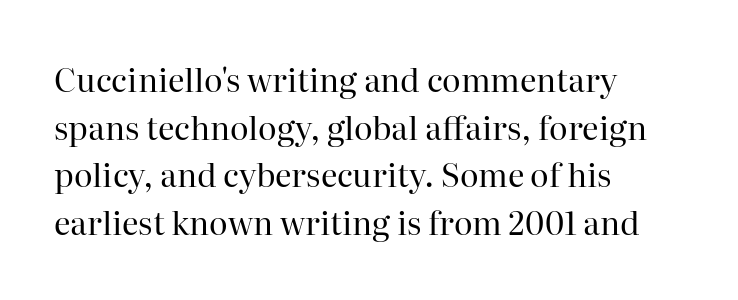
Q: Is the text bold? A: No.
Q: Is the text italic (slanted)? A: No, it is upright.
Q: Is the typeface a serif or a sans-serif typeface? A: Serif.
Q: Is the text underlined? A: No.
Q: How is the paragraph aligned? A: Left-aligned.
Q: Is the spacing between letters normal or unusually wide? A: Normal.
Q: Is the spacing between lines tight, normal or loose? A: Normal.
Q: Width (condensed, normal, or wide)? A: Normal.
Q: Stroke contrast? A: High.
Q: x-height? A: Medium.
Q: Monospaced? A: No.
